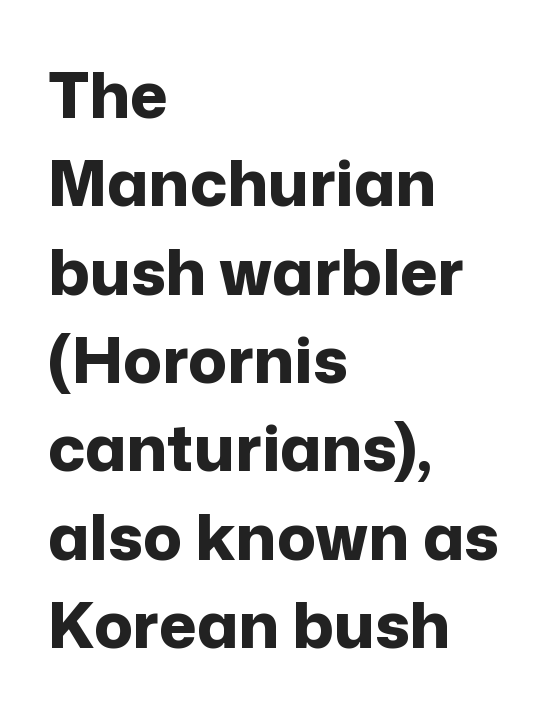
{"serif": "no", "italic": "no", "bold": "yes", "weight": "bold", "width": "normal", "stroke_contrast": "low", "x_height": "medium", "monospaced": "no", "underline": "no", "align": "left", "line_spacing": "normal", "line_spacing_ratio": 1.38, "letter_spacing": "normal", "letter_spacing_em": 0.0, "glyph_px": 64}
